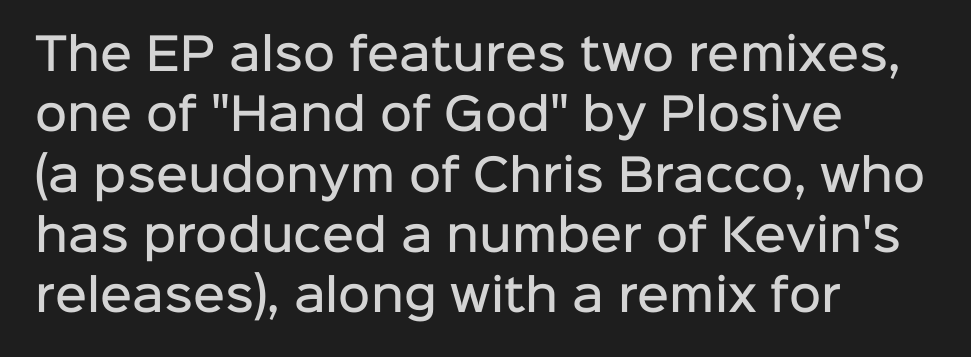
The rendering anchors every line to the left-hand side. This sample has the flowing, uneven cadence of proportional lettering. Clear beneath every line of the passage. If you drew a line through each stem, it would be perfectly vertical.
